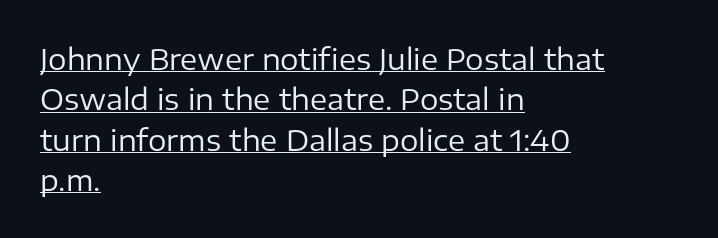
Every word sits above its own underline. Default kerning and tracking; the words read as compact shapes. The setting favours the left margin, as ordinary paragraphs usually do. This reads as an unemphasized weight, regular at the heaviest.
